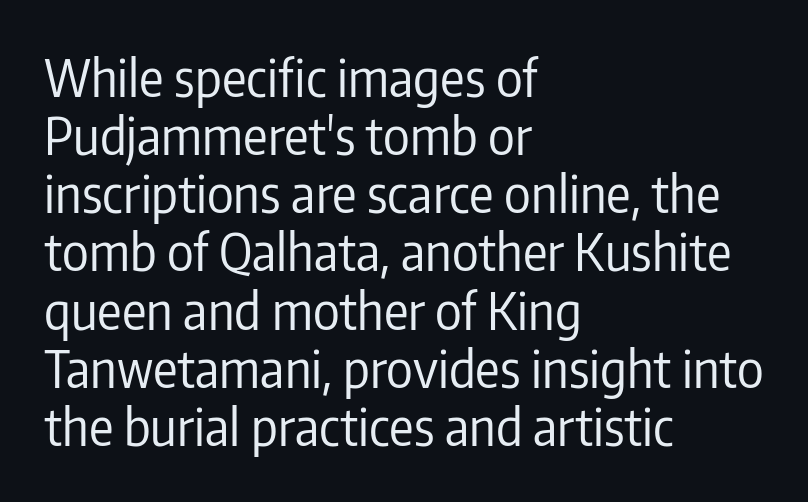
This sample has the flowing, uneven cadence of proportional lettering. The rendering uses a small line-height, squeezing the rows. Quick note: not italic, upright. Is the block centered? No — it sits flush against the left margin. The gaps between neighbouring characters are ordinary and unremarkable.
